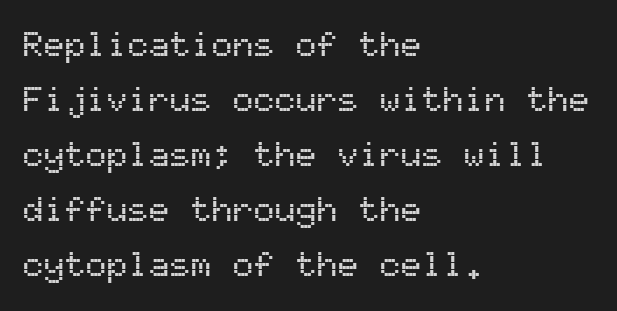
{"serif": "no", "italic": "no", "width": "normal", "stroke_contrast": "medium", "x_height": "medium", "monospaced": "yes", "underline": "no", "align": "left", "line_spacing": "normal", "line_spacing_ratio": 1.57, "letter_spacing": "normal", "letter_spacing_em": 0.0, "glyph_px": 35}
